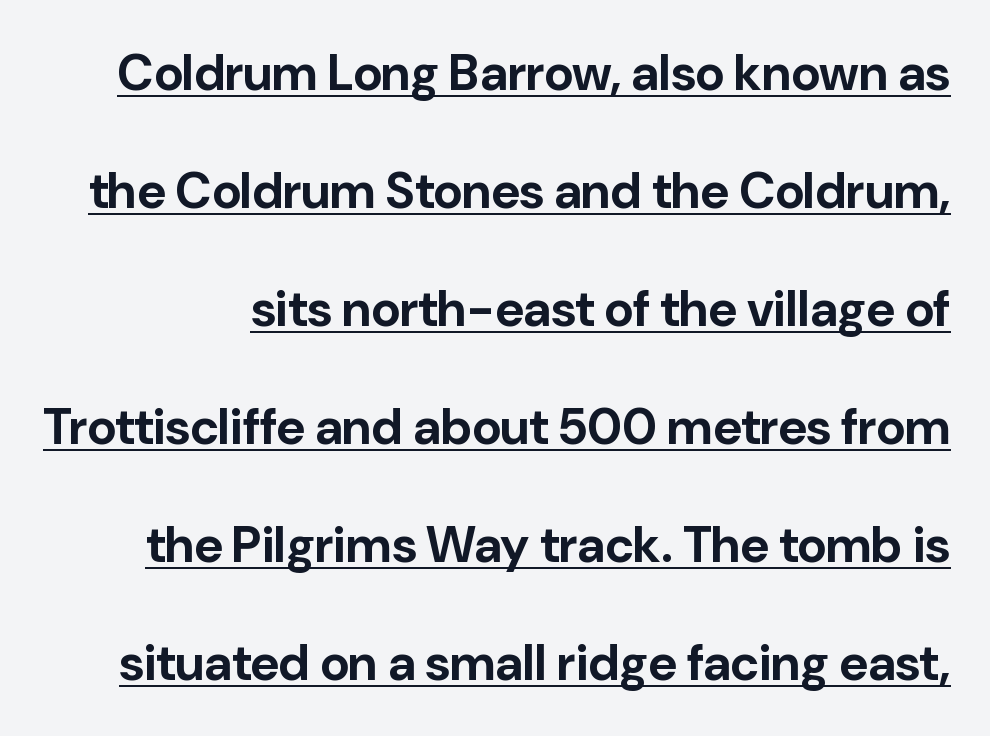
Q: Is the text bold? A: Yes.
Q: Is the text italic (slanted)? A: No, it is upright.
Q: Is the typeface a serif or a sans-serif typeface? A: Sans-serif.
Q: Is the text underlined? A: Yes.
Q: Is the spacing between letters normal or unusually wide? A: Normal.
Q: Is the spacing between lines tight, normal or loose? A: Loose.
Q: Width (condensed, normal, or wide)? A: Normal.
Q: Stroke contrast? A: Low.
Q: x-height? A: Medium.
Q: Monospaced? A: No.
